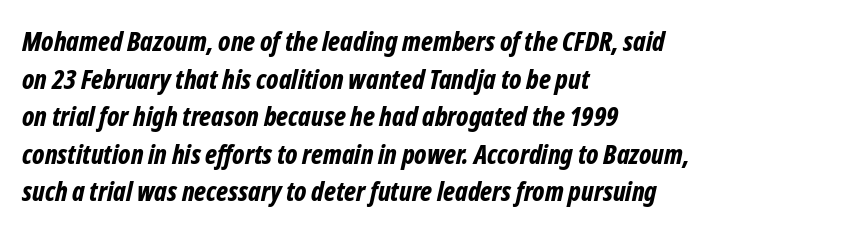
Tall strokes in this sample are angled rather than plumb. Is the type bold? Yes — the strokes are clearly thick and heavy. The rendering anchors every line to the left-hand side. Plain, unruled lines of type. Here the glyphs are tracked normally, forming tight word shapes. A normal amount of white space separates one row of letters from the next.
